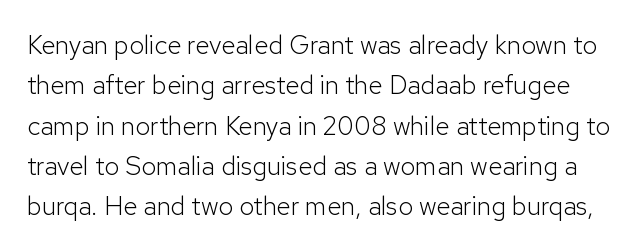
The image shows 26 px text type, upright; set normal line spacing (1.55x), normal letter spacing, not underlined.
